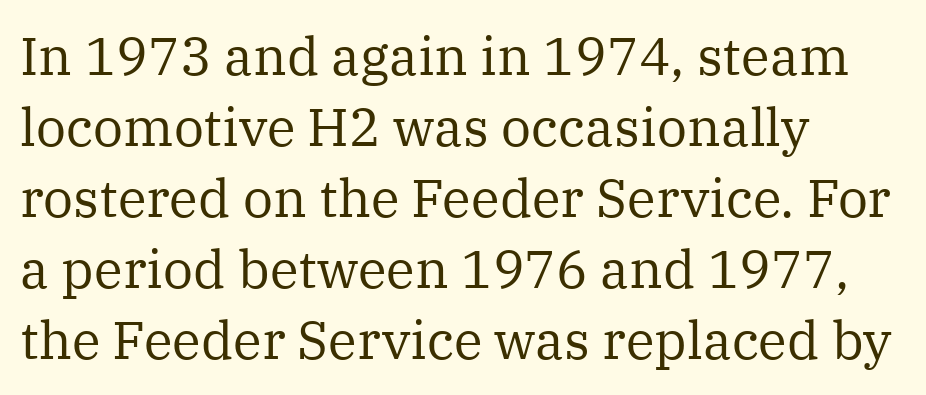
No italicization has been applied; the sample stays upright. Each stroke keeps to a modest, everyday thickness or less. The rendering uses natural spacing where letterforms have individual widths. Compared with a centered layout, this one pins lines to the left instead. This sample uses plain, unmodified letter spacing.
